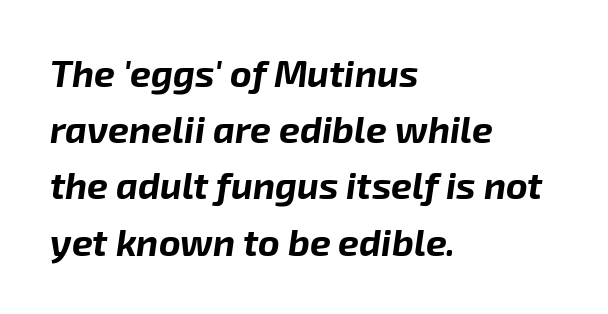
Glance below the letters and you will spot only blank space. Leading matches the norm, producing a regular column. The letters are slanted; this is an italic face. Horizontal alignment here is leftward, the default for most running prose. How are the letters spaced? Ordinarily, with no added tracking.
